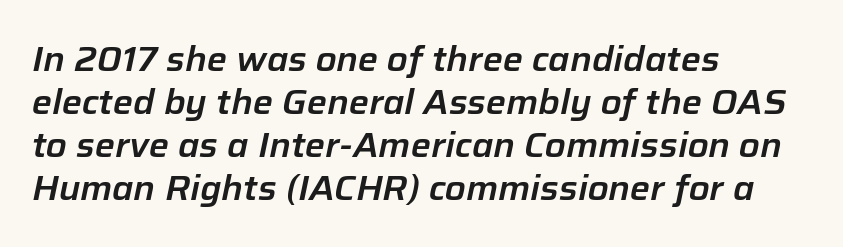
Q: Is the text italic (slanted)? A: Yes, it leans right by about 12 degrees.
Q: Is the text underlined? A: No.
Q: How is the paragraph aligned? A: Left-aligned.
Q: Is the spacing between letters normal or unusually wide? A: Normal.
Q: Is the spacing between lines tight, normal or loose? A: Normal.
Q: Width (condensed, normal, or wide)? A: Normal.
Q: Stroke contrast? A: Low.
Q: x-height? A: Medium.
Q: Monospaced? A: No.
